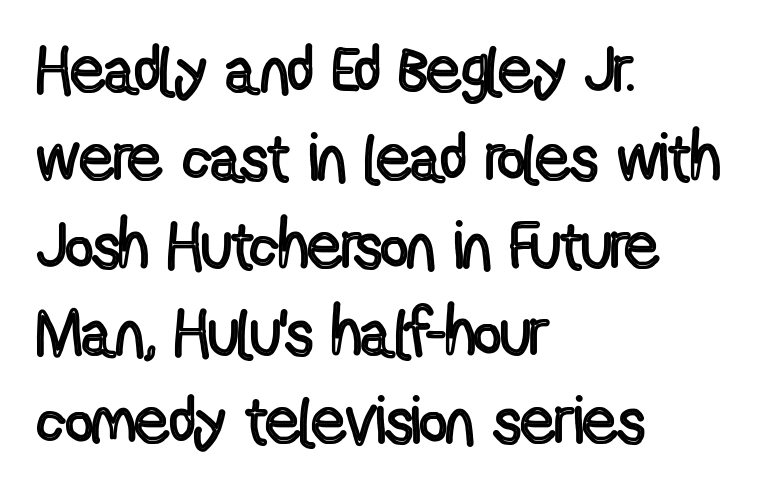
The image shows 67 px condensed type, upright; set left-aligned, normal line spacing (1.31x), normal letter spacing, not underlined; a medium x-height.
